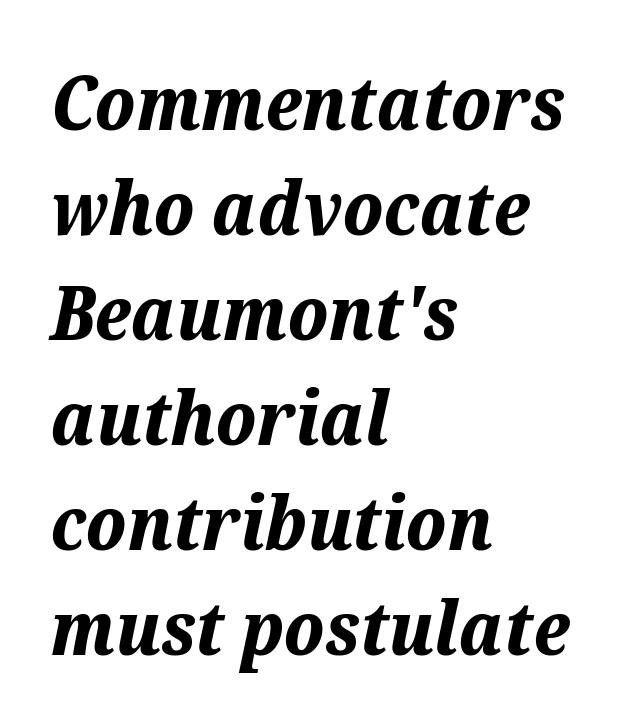
If you drew a line through each stem, it would be angled. The area under the type is left untouched. A student would call this left alignment; a typographer would say flush left, rag right. Default kerning and tracking; the words read as compact shapes. The face used here is proportionally spaced, like ordinary book or web type.
